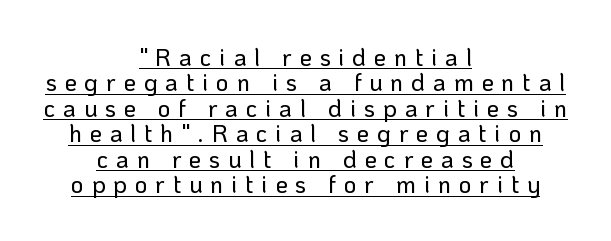
{"italic": "no", "underline": "yes", "align": "center", "line_spacing": "tight", "line_spacing_ratio": 1.06, "letter_spacing": "wide", "letter_spacing_em": 0.33, "glyph_px": 24}
